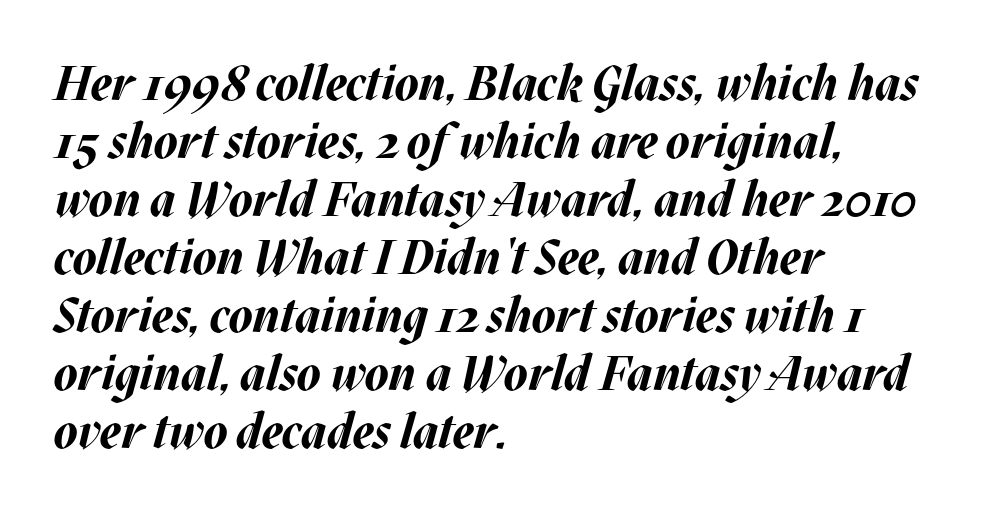
Decoration check: the copy has no underline. This sample has the flowing, uneven cadence of proportional lettering. How heavy is the stroke? Heavy — this is a bold. Each line starts at the same left margin while the right side varies. The face used here is rendered with its standard letterfit. Designer's note — italics engaged.
